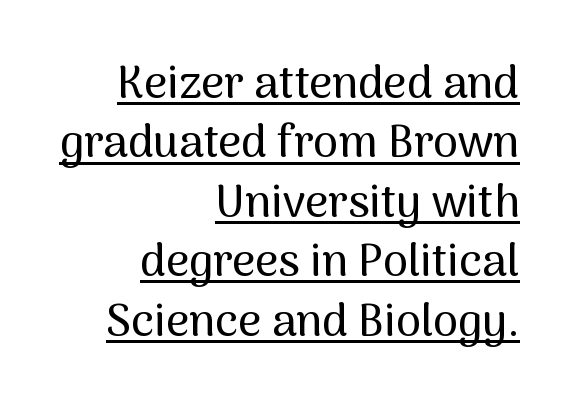
The letters stand straight up with perfectly vertical stems. Visually the block forms a straight wall on the right and a jagged coastline on the left. Spacing verdict: proportional, widths tailored to each character. A typesetter would call this zero additional tracking. Beneath each row of characters lies a ruled line.
